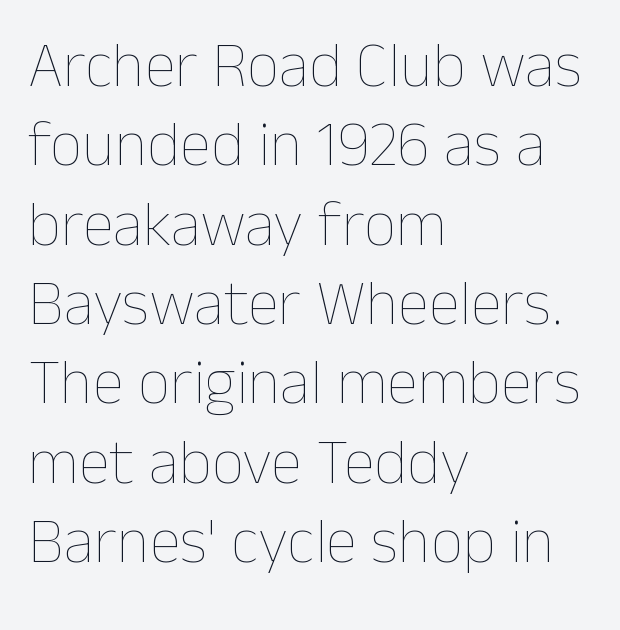
The baseline area is clear. Varying glyph widths throughout — classic text-font behaviour. The axis of the letterforms is exactly vertical. Default kerning and tracking; the words read as compact shapes. Alignment: flush left.
